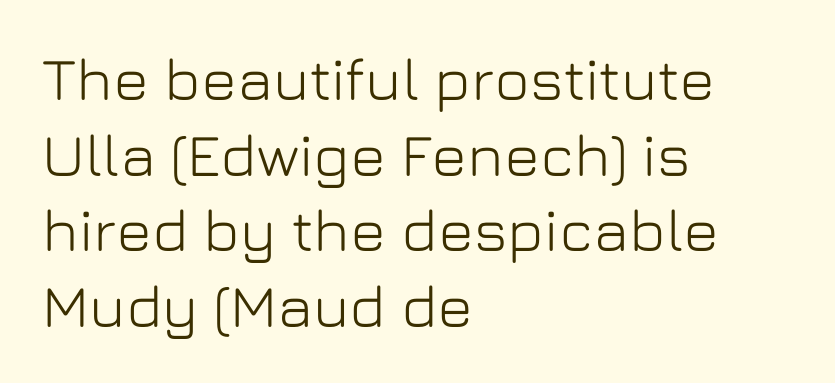
Lines of text with bare space underneath. Spacing between characters is what you'd get straight out of the box. Evenly set lines give the paragraph a standard silhouette. Character widths vary here, with narrow letters taking less room than wide ones. The glyphs in this specimen are sans serif.
